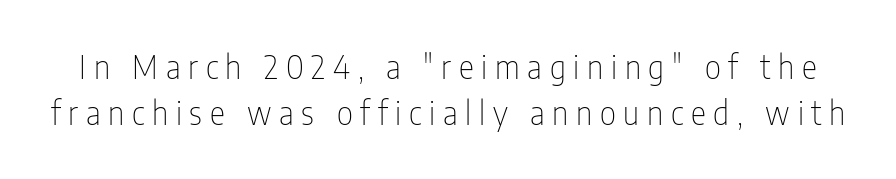
{"serif": "no", "italic": "no", "bold": "no", "weight": "thin", "width": "condensed", "stroke_contrast": "low", "x_height": "medium", "monospaced": "no", "underline": "no", "line_spacing": "normal", "line_spacing_ratio": 1.43, "letter_spacing": "wide", "letter_spacing_em": 0.24, "glyph_px": 32}
